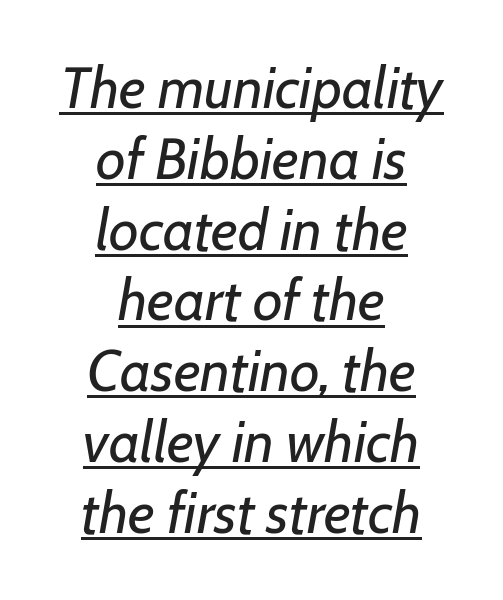
{"italic": "yes", "lean": "right", "slant_degrees": 7, "bold": "no", "weight": "regular", "width": "normal", "stroke_contrast": "low", "x_height": "medium", "monospaced": "no", "underline": "yes", "align": "center", "line_spacing_ratio": 1.22, "letter_spacing": "normal", "letter_spacing_em": 0.0, "glyph_px": 58}
